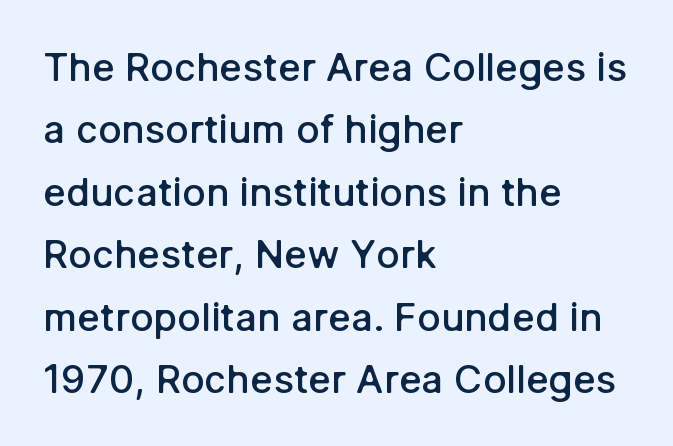
Q: Is the text bold? A: Semi-bold.
Q: Is the text italic (slanted)? A: No, it is upright.
Q: Is the typeface a serif or a sans-serif typeface? A: Sans-serif.
Q: Is the text underlined? A: No.
Q: How is the paragraph aligned? A: Left-aligned.
Q: Is the spacing between letters normal or unusually wide? A: Normal.
Q: Is the spacing between lines tight, normal or loose? A: Normal.
Q: Width (condensed, normal, or wide)? A: Normal.
Q: Stroke contrast? A: Low.
Q: x-height? A: Medium.
Q: Monospaced? A: No.
